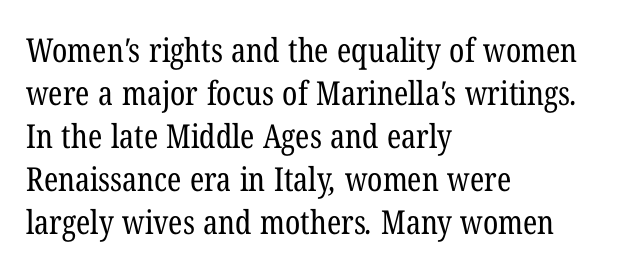
The image shows 33 px regular-weight, condensed serif type; set left-aligned, normal line spacing (1.3x), normal letter spacing, not underlined; low stroke contrast and a medium x-height.
